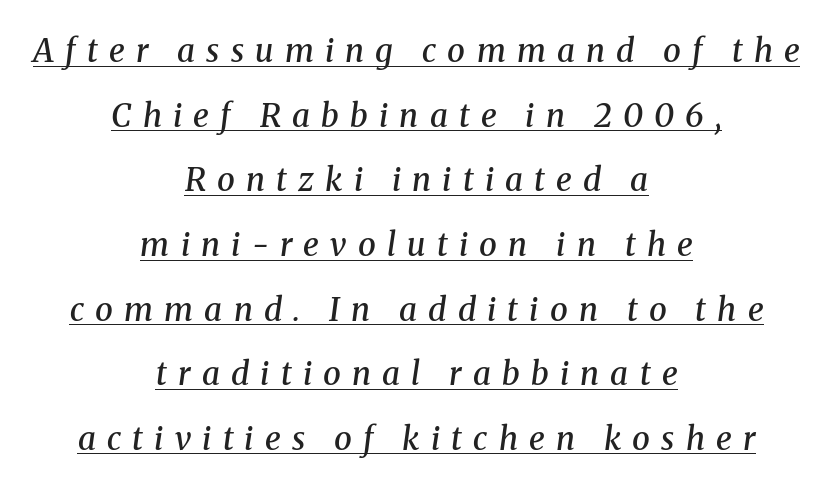
Q: Is the text bold? A: Semi-bold.
Q: Is the text italic (slanted)? A: Yes, it leans right by about 8 degrees.
Q: Is the typeface a serif or a sans-serif typeface? A: Serif.
Q: Is the text underlined? A: Yes.
Q: How is the paragraph aligned? A: Centered.
Q: Is the spacing between letters normal or unusually wide? A: Unusually wide.
Q: Is the spacing between lines tight, normal or loose? A: Loose.
Q: Width (condensed, normal, or wide)? A: Normal.
Q: Stroke contrast? A: Medium.
Q: x-height? A: Medium.
Q: Monospaced? A: No.
